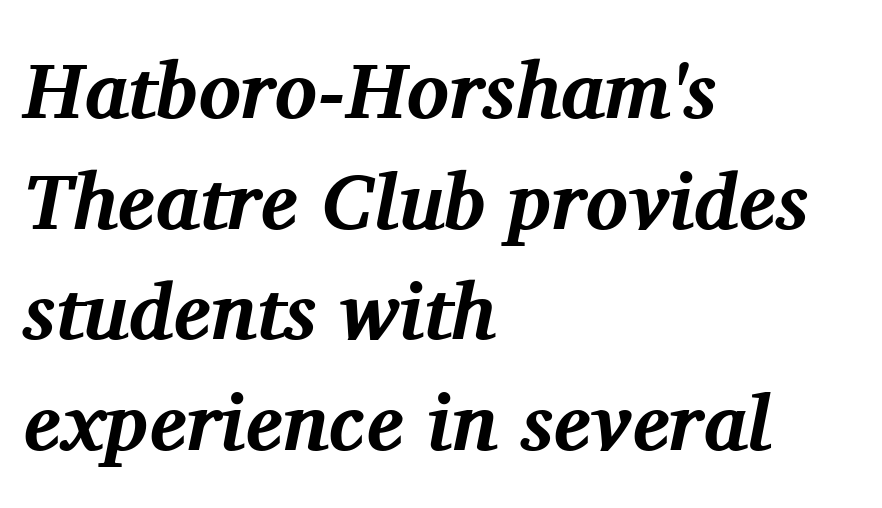
Q: Is the text bold? A: Yes.
Q: Is the text italic (slanted)? A: Yes, it leans right by about 11 degrees.
Q: Is the typeface a serif or a sans-serif typeface? A: Serif.
Q: Is the text underlined? A: No.
Q: How is the paragraph aligned? A: Left-aligned.
Q: Is the spacing between letters normal or unusually wide? A: Normal.
Q: Is the spacing between lines tight, normal or loose? A: Normal.
Q: Width (condensed, normal, or wide)? A: Normal.
Q: Stroke contrast? A: Medium.
Q: x-height? A: Medium.
Q: Monospaced? A: No.
